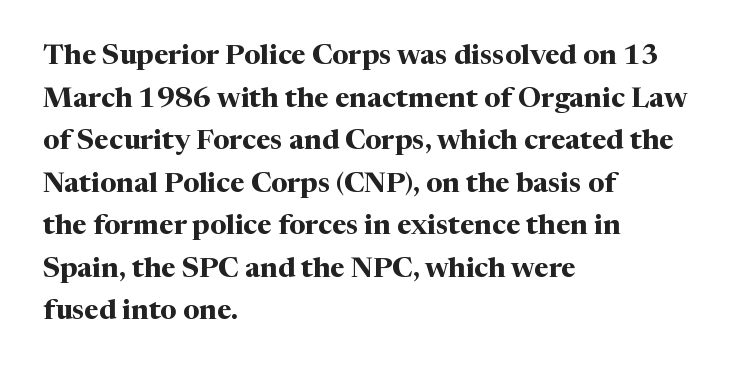
Q: Is the text bold? A: Yes.
Q: Is the text italic (slanted)? A: No, it is upright.
Q: Is the typeface a serif or a sans-serif typeface? A: Serif.
Q: Is the text underlined? A: No.
Q: How is the paragraph aligned? A: Left-aligned.
Q: Is the spacing between letters normal or unusually wide? A: Normal.
Q: Is the spacing between lines tight, normal or loose? A: Normal.
Q: Width (condensed, normal, or wide)? A: Normal.
Q: Stroke contrast? A: Medium.
Q: x-height? A: Medium.
Q: Monospaced? A: No.
